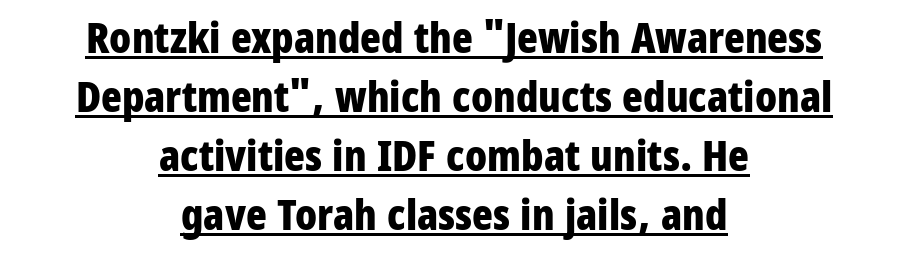
Q: Is the text bold? A: Yes.
Q: Is the text italic (slanted)? A: No, it is upright.
Q: Is the typeface a serif or a sans-serif typeface? A: Sans-serif.
Q: Is the text underlined? A: Yes.
Q: How is the paragraph aligned? A: Centered.
Q: Is the spacing between letters normal or unusually wide? A: Normal.
Q: Is the spacing between lines tight, normal or loose? A: Normal.
Q: Width (condensed, normal, or wide)? A: Condensed.
Q: Stroke contrast? A: Low.
Q: x-height? A: Medium.
Q: Monospaced? A: No.
